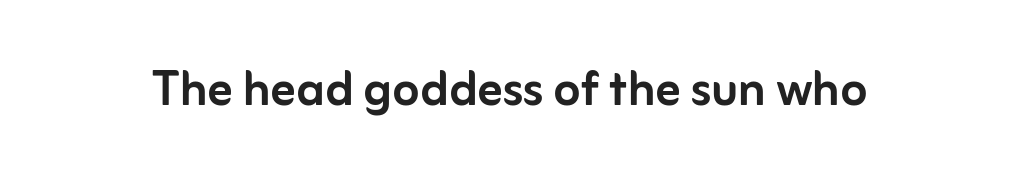
The image shows 62 px sans-serif type, upright; set normal letter spacing, not underlined; low stroke contrast and a medium x-height.
